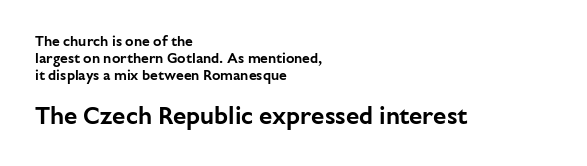
{"italic": "no", "underline": "no", "align": "left", "line_spacing_ratio": 1.21, "letter_spacing": "normal", "letter_spacing_em": 0.0, "larger_block": "second", "size_ratio": 1.71, "glyph_px": 24}
